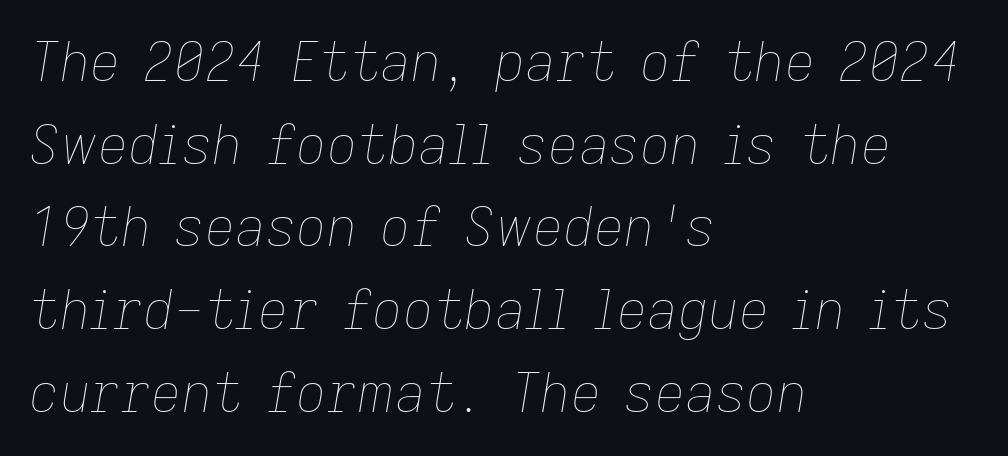
Q: Is the text bold? A: No.
Q: Is the text italic (slanted)? A: Yes, it leans right by about 9 degrees.
Q: Is the text underlined? A: No.
Q: How is the paragraph aligned? A: Left-aligned.
Q: Is the spacing between letters normal or unusually wide? A: Normal.
Q: Is the spacing between lines tight, normal or loose? A: Normal.
Q: Width (condensed, normal, or wide)? A: Normal.
Q: Stroke contrast? A: Low.
Q: x-height? A: Medium.
Q: Monospaced? A: No.
